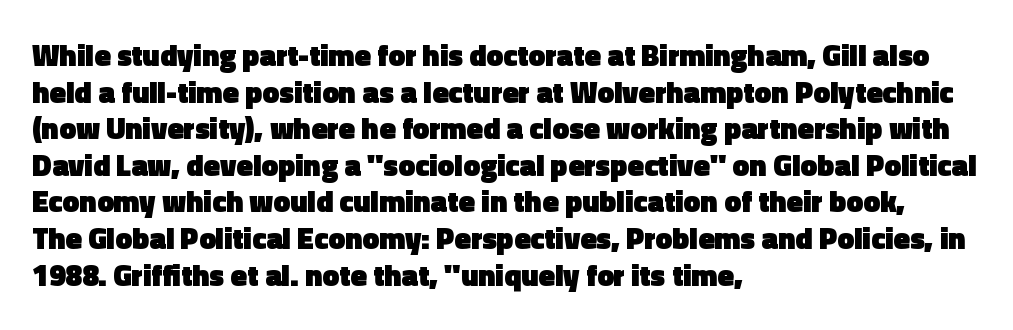
The image shows 30 px heavy sans-serif type, upright; set left-aligned, line spacing 1.22x, normal letter spacing, not underlined; a medium x-height.
